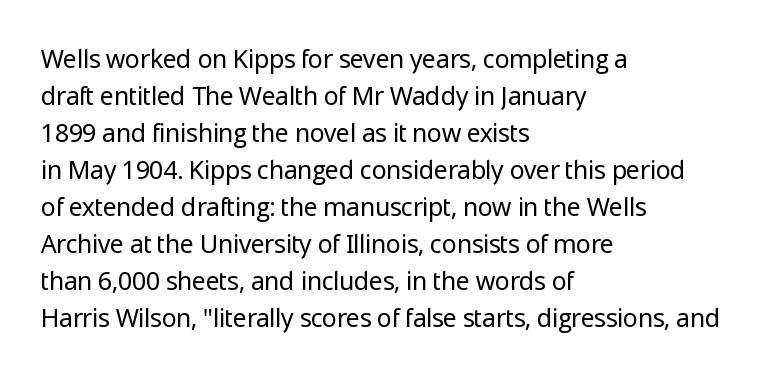
Q: Is the text bold? A: No.
Q: Is the text italic (slanted)? A: No, it is upright.
Q: Is the text underlined? A: No.
Q: How is the paragraph aligned? A: Left-aligned.
Q: Is the spacing between letters normal or unusually wide? A: Normal.
Q: Is the spacing between lines tight, normal or loose? A: Normal.
